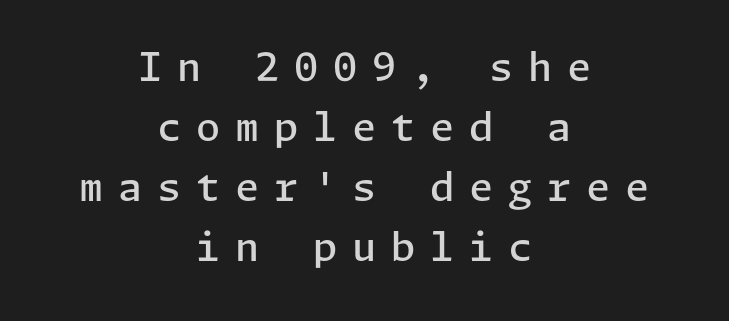
Q: Is the text bold? A: Semi-bold.
Q: Is the text italic (slanted)? A: No, it is upright.
Q: Is the typeface a serif or a sans-serif typeface? A: Sans-serif.
Q: Is the text underlined? A: No.
Q: How is the paragraph aligned? A: Centered.
Q: Is the spacing between letters normal or unusually wide? A: Unusually wide.
Q: Is the spacing between lines tight, normal or loose? A: Normal.
Q: Width (condensed, normal, or wide)? A: Normal.
Q: Stroke contrast? A: Low.
Q: x-height? A: Medium.
